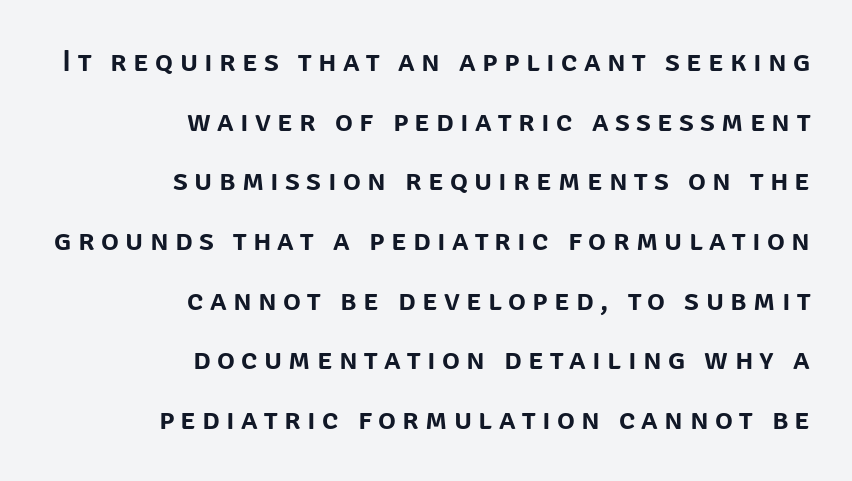
{"serif": "no", "italic": "no", "width": "normal", "stroke_contrast": "low", "x_height": "large", "monospaced": "no", "underline": "no", "align": "right", "line_spacing": "loose", "line_spacing_ratio": 1.99, "letter_spacing": "wide", "letter_spacing_em": 0.21, "glyph_px": 30}
